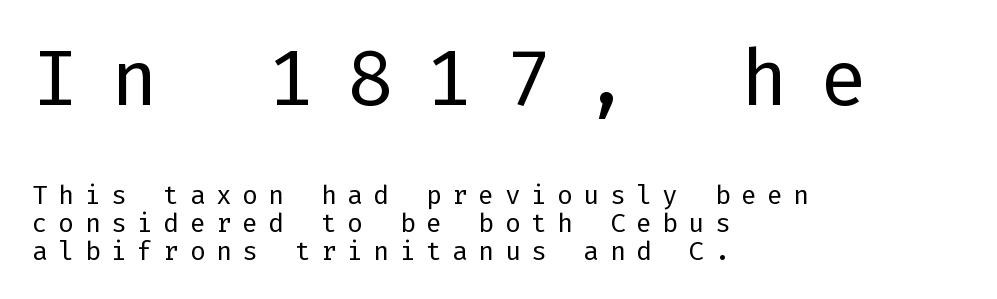
The image shows 78 px regular-weight sans-serif type, upright; set left-aligned, tight line spacing (1.08x), unusually wide letter spacing (+0.41 em), not underlined; the first (top) block is 3.0x larger; low stroke contrast and a medium x-height.
